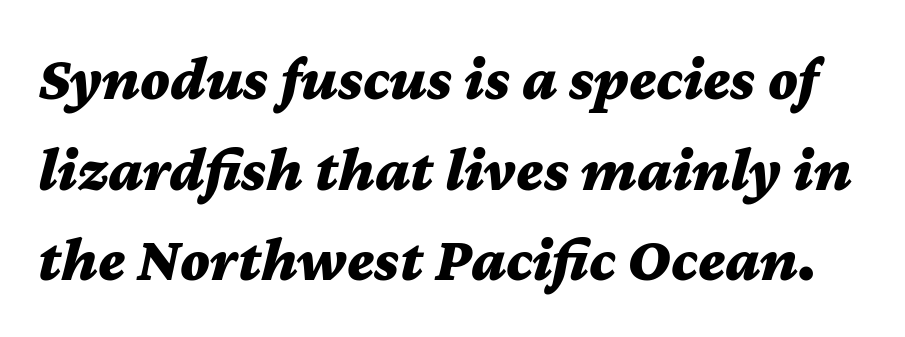
{"italic": "yes", "lean": "right", "slant_degrees": 12, "bold": "yes", "weight": "bold", "width": "wide", "stroke_contrast": "medium", "x_height": "medium", "monospaced": "no", "underline": "no", "line_spacing": "normal", "line_spacing_ratio": 1.46, "letter_spacing": "normal", "letter_spacing_em": 0.0, "glyph_px": 62}
